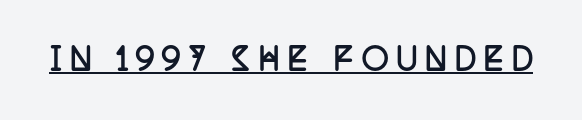
The image shows 30 px semibold, condensed serif type, upright; set unusually wide letter spacing (+0.27 em), underlined; low stroke contrast and a large x-height.
